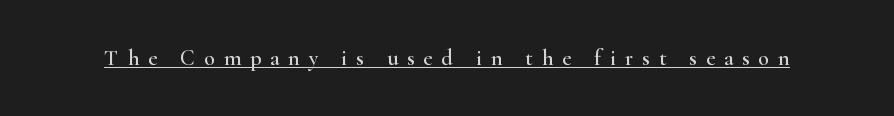
Q: Is the text italic (slanted)? A: No, it is upright.
Q: Is the text underlined? A: Yes.
Q: Is the spacing between letters normal or unusually wide? A: Unusually wide.
